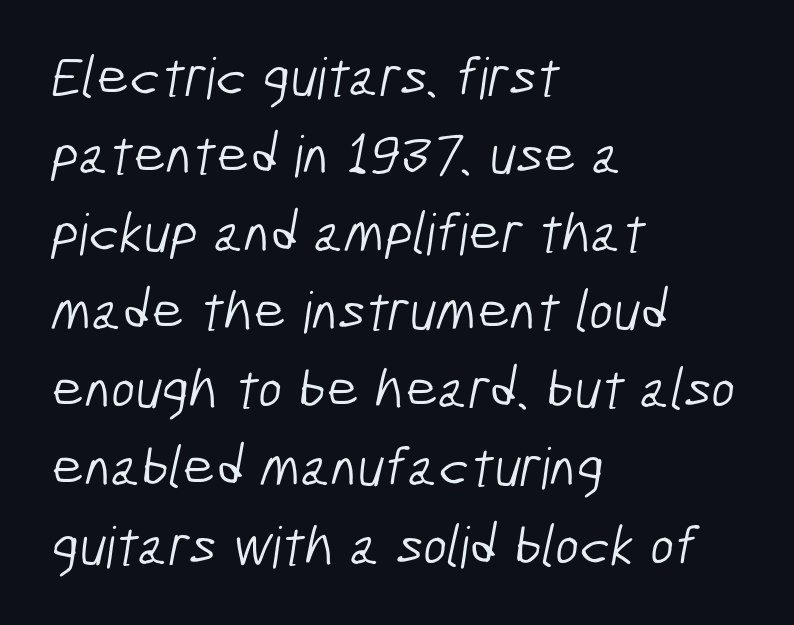
{"serif": "no", "bold": "no", "weight": "light", "width": "condensed", "stroke_contrast": "low", "x_height": "medium", "monospaced": "no", "underline": "no", "align": "left", "line_spacing": "normal", "line_spacing_ratio": 1.37, "letter_spacing": "normal", "letter_spacing_em": 0.0, "glyph_px": 57}
